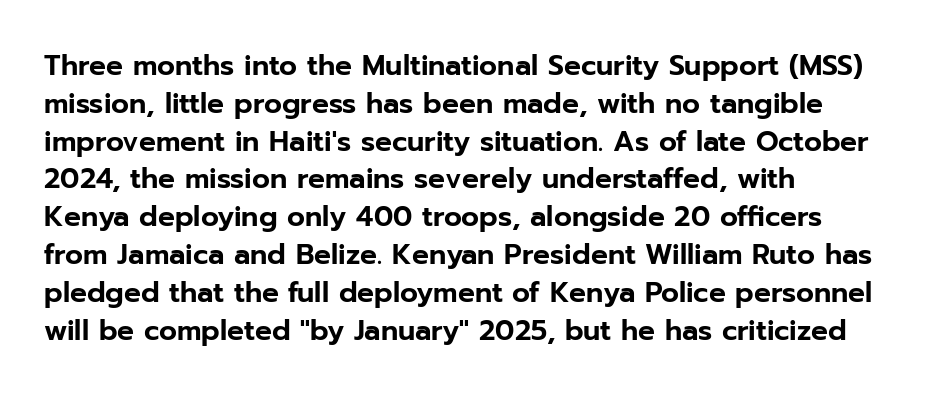
The image shows 28 px sans-serif type, upright; set left-aligned, normal line spacing (1.35x), normal letter spacing, not underlined; low stroke contrast and a medium x-height.
